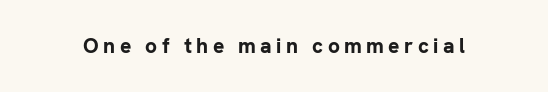
{"italic": "no", "bold": "yes", "underline": "no", "letter_spacing": "wide", "letter_spacing_em": 0.21, "glyph_px": 21}
